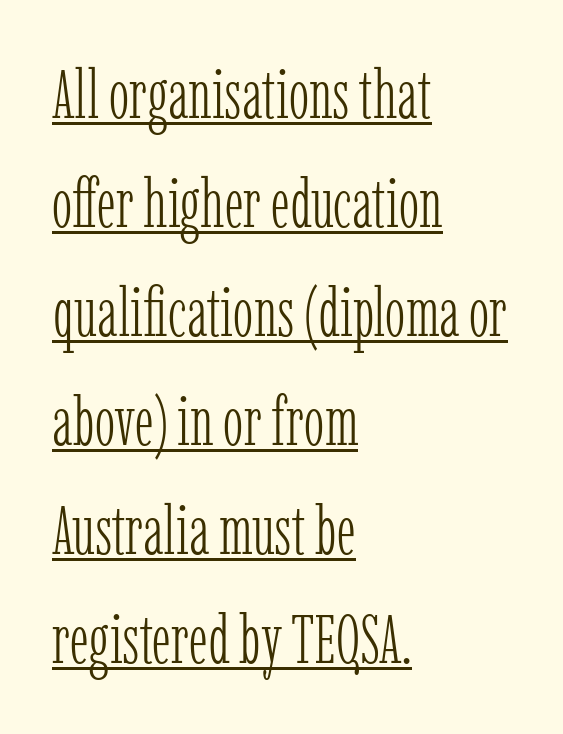
{"serif": "yes", "italic": "no", "bold": "no", "weight": "light", "width": "condensed", "stroke_contrast": "low", "x_height": "medium", "monospaced": "no", "underline": "yes", "align": "left", "line_spacing": "normal", "line_spacing_ratio": 1.58, "letter_spacing": "normal", "letter_spacing_em": 0.0, "glyph_px": 69}
